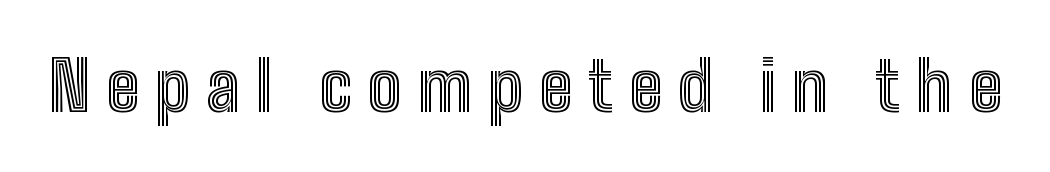
Q: Is the text italic (slanted)? A: No, it is upright.
Q: Is the text underlined? A: No.
Q: Is the spacing between letters normal or unusually wide? A: Unusually wide.
Q: Width (condensed, normal, or wide)? A: Condensed.
Q: x-height? A: Medium.
Q: Monospaced? A: No.
